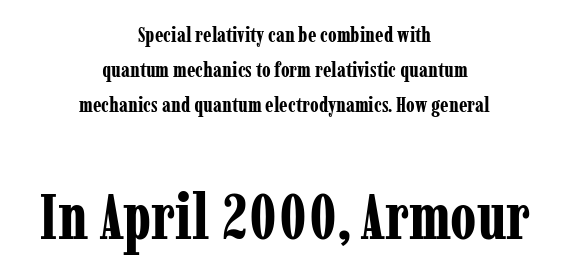
Is the type bold? Yes — the strokes are clearly thick and heavy. One-word summary of the alignment: center. The line texture is even and compact thanks to regular tracking. Is this a sans? No — the strokes have serifs. It's the straight-up-and-down kind of type. Looks like regular typesetting: each glyph gets only the width it needs.
